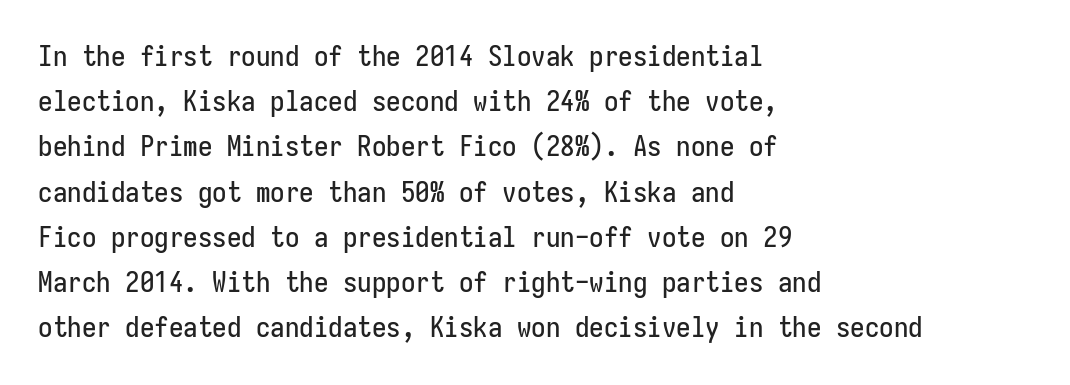
The image shows 29 px condensed sans-serif type, upright, monospaced; set left-aligned, normal line spacing (1.56x), normal letter spacing, not underlined; low stroke contrast and a medium x-height.
